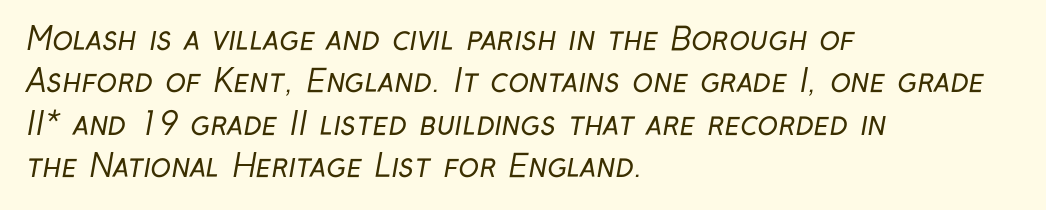
The gaps between neighbouring characters are ordinary and unremarkable. The passage shown is typeset with a sans-serif family. Varying glyph widths throughout — classic text-font behaviour. Line starts are locked; line ends wander. The block of text has a typical density, with ordinary space between rows.
